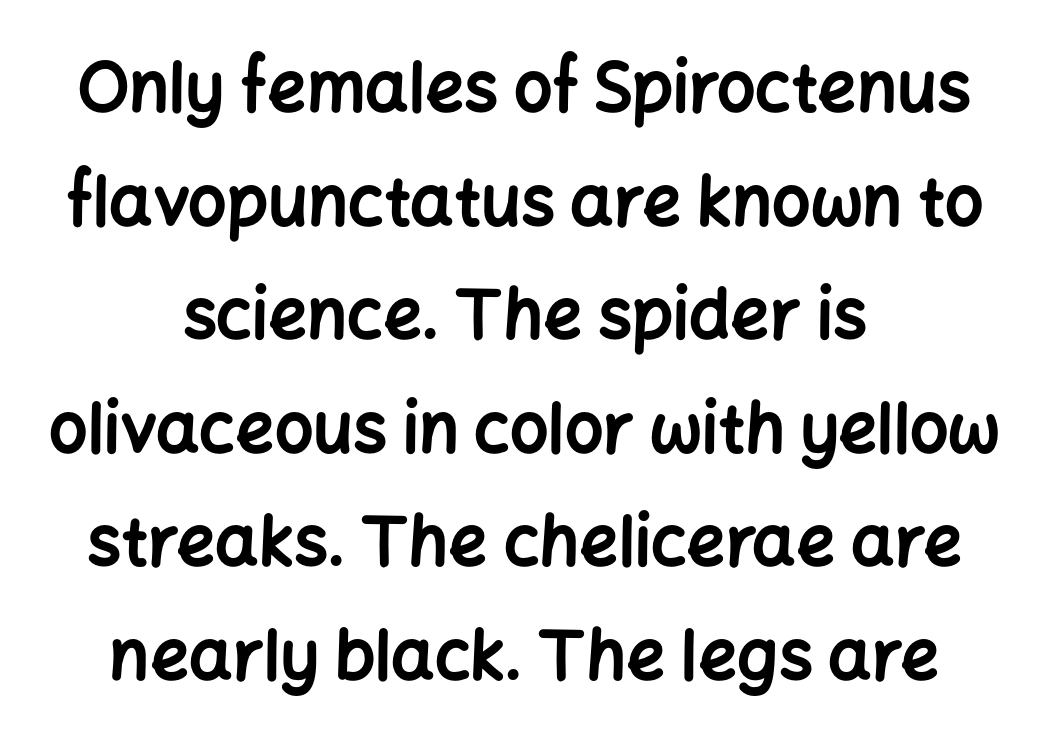
The image shows 68 px bold sans-serif type, upright; set centered, normal line spacing (1.67x), normal letter spacing, not underlined; low stroke contrast and a medium x-height.
